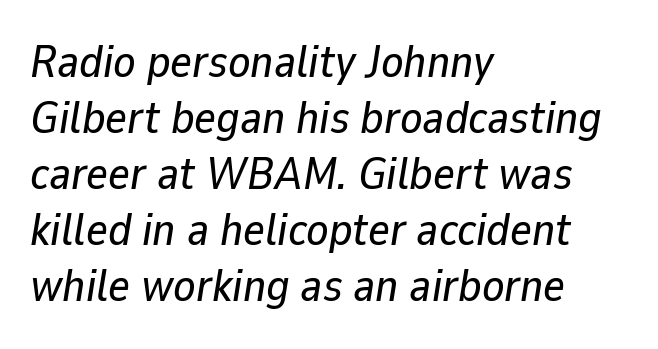
The setting favours the left margin, as ordinary paragraphs usually do. The letters advance in unequal steps, a hallmark of proportional type. Words appear dense and cohesive because spacing is normal. Compared with ordinary roman type, these characters are visibly tilted. Has an underline been added? It has not.
